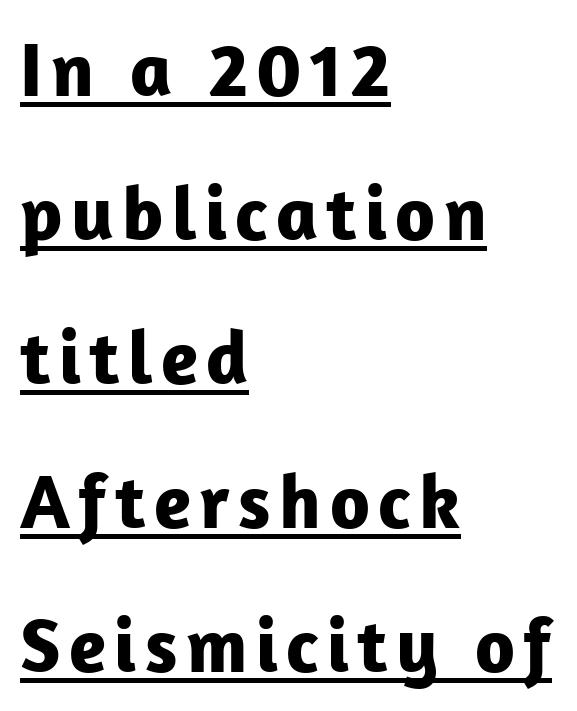
A rule runs beneath these lines of type. Notice how the stems are strictly vertical — no italics here. Look at the stroke-to-counter ratio: heavy, a bold. Serif or sans? Sans — the stroke terminals are bare. The compositor pushed each line to the left boundary. These lines are rendered in a variable-pitch font.
